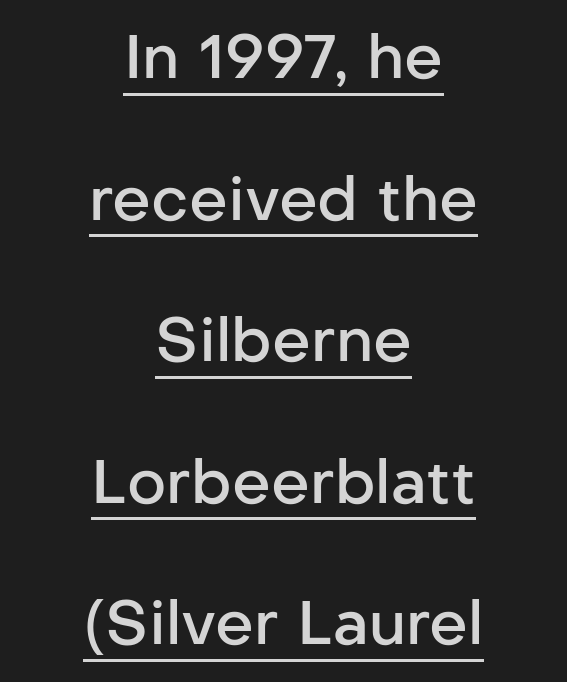
The image shows 61 px semibold sans-serif type, upright; set centered, loose line spacing (2.32x), normal letter spacing, underlined; low stroke contrast and a medium x-height.
